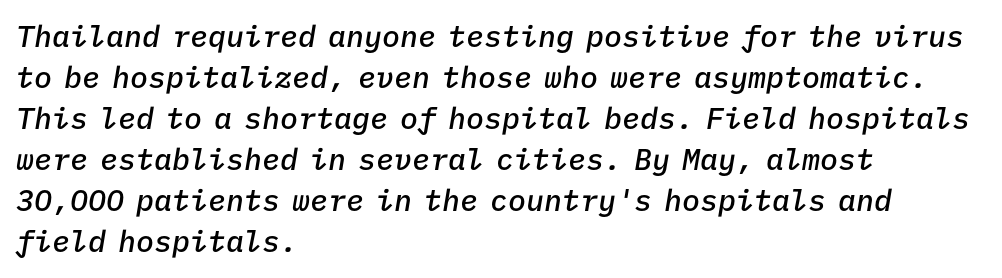
Q: Is the text bold? A: Semi-bold.
Q: Is the text italic (slanted)? A: Yes, it leans right by about 9 degrees.
Q: Is the text underlined? A: No.
Q: How is the paragraph aligned? A: Left-aligned.
Q: Is the spacing between letters normal or unusually wide? A: Normal.
Q: Is the spacing between lines tight, normal or loose? A: Normal.
Q: Width (condensed, normal, or wide)? A: Normal.
Q: Stroke contrast? A: Low.
Q: x-height? A: Medium.
Q: Monospaced? A: Yes.
